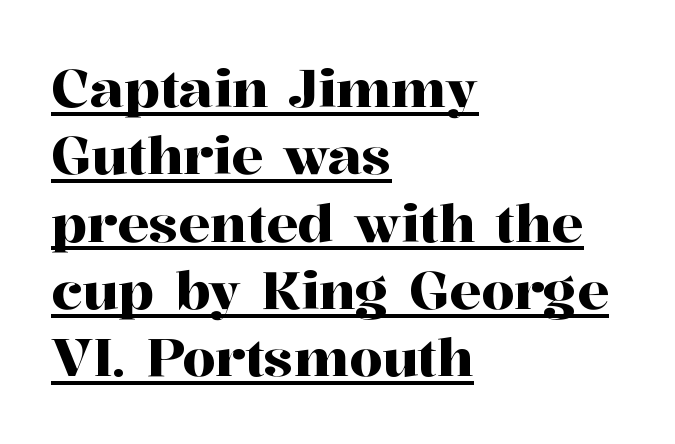
Short note: letters normally spaced. Regarding serifs, this sample has them. Regarding leading, the lines here are spaced in the standard way. Does a line run under the words? Yes, clearly. You could not count columns in this text — the font is proportionally spaced.
